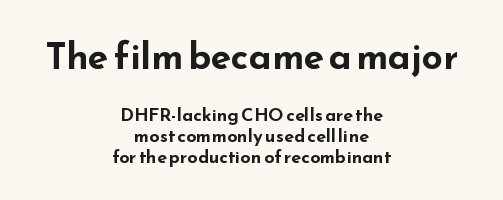
This sample uses an upright cut, with every glyph sitting square on the baseline. Weight: bold. Anything drawn beneath the words? Only blank space. Spacing between characters is what you'd get straight out of the box.
